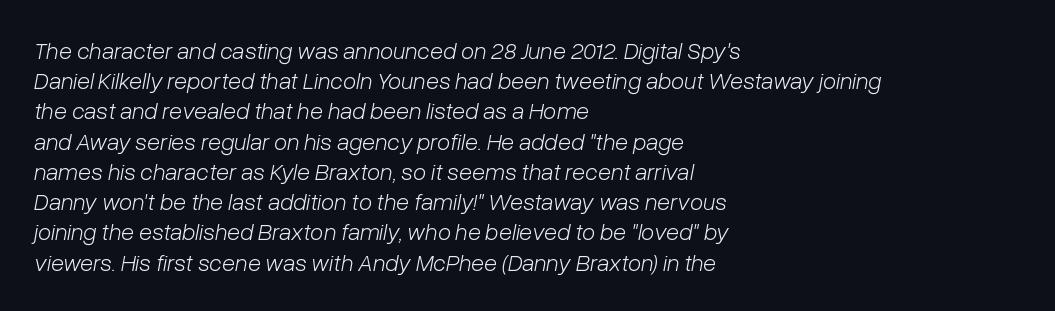
Honestly, the letter spacing is just normal — you wouldn't notice it. Glance below the letters and you will spot only blank space. This is oblique type, the kind used for emphasis or titles. Ink coverage per letter is moderate at most. Does the leading feel generous? No, just average.
